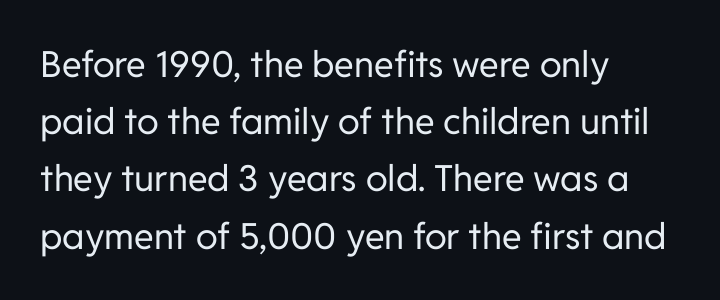
The image shows 36 px regular-weight sans-serif type, upright; set left-aligned, normal line spacing (1.59x), normal letter spacing, not underlined; low stroke contrast and a medium x-height.
